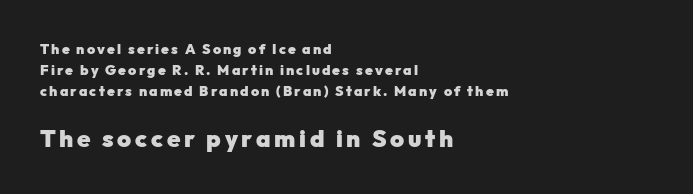
Q: Is the text bold? A: Yes.
Q: Is the text italic (slanted)? A: No, it is upright.
Q: Is the text underlined? A: No.
Q: How is the paragraph aligned? A: Left-aligned.
Q: Is the spacing between lines tight, normal or loose? A: Normal.
Q: Which block of text is set in a larger size, the first (top) or the second (bottom)? A: The second (bottom) one.
